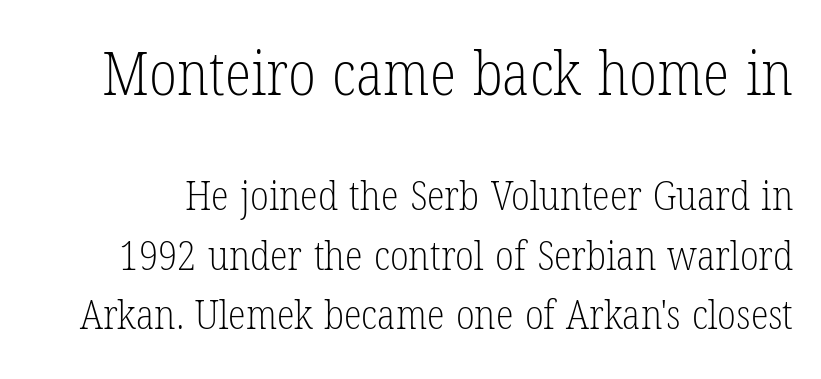
In terms of posture, this sample is upright. This sample has the flowing, uneven cadence of proportional lettering. Standard letterfit; no display-style spreading of the glyphs. The rendering shrinks the type as you move from the upper chunk to the lower.
